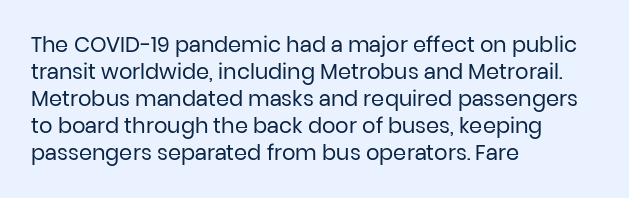
Q: Is the text bold? A: No.
Q: Is the text italic (slanted)? A: No, it is upright.
Q: Is the text underlined? A: No.
Q: How is the paragraph aligned? A: Left-aligned.
Q: Is the spacing between letters normal or unusually wide? A: Normal.
Q: Is the spacing between lines tight, normal or loose? A: Normal.
